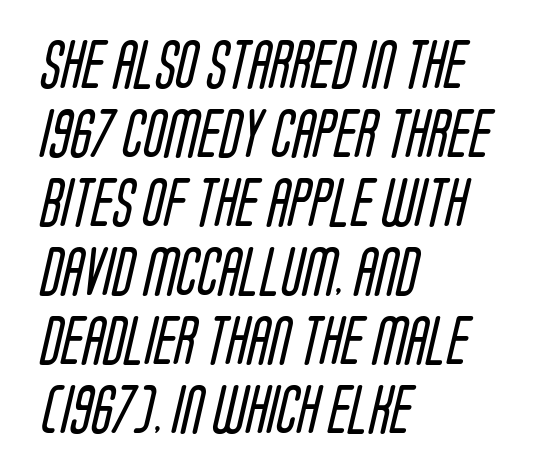
{"serif": "no", "bold": "no", "weight": "regular", "width": "condensed", "stroke_contrast": "low", "x_height": "large", "monospaced": "no", "underline": "no", "align": "left", "line_spacing": "normal", "line_spacing_ratio": 1.41, "letter_spacing": "normal", "letter_spacing_em": 0.0, "glyph_px": 49}
